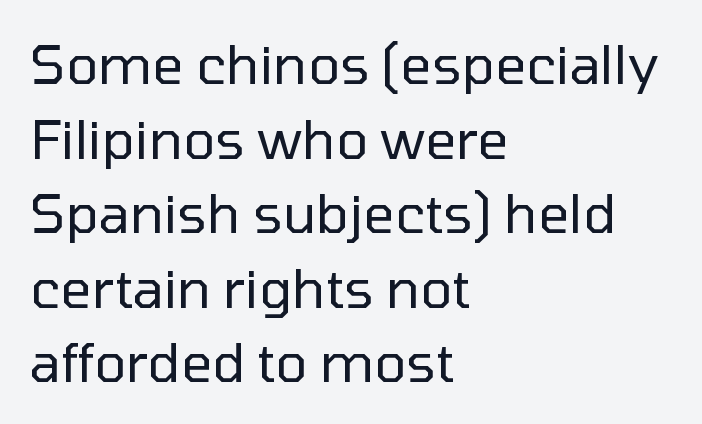
The image shows 54 px regular-weight sans-serif type, upright; set left-aligned, normal line spacing (1.38x), normal letter spacing, not underlined; low stroke contrast and a medium x-height.
